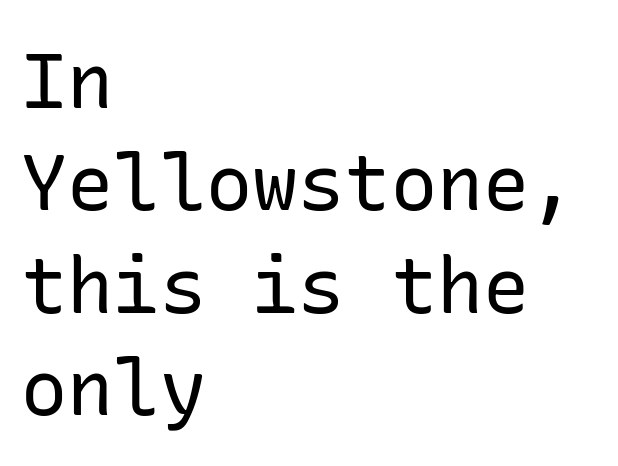
Q: Is the text bold? A: No.
Q: Is the text italic (slanted)? A: No, it is upright.
Q: Is the typeface a serif or a sans-serif typeface? A: Sans-serif.
Q: Is the text underlined? A: No.
Q: How is the paragraph aligned? A: Left-aligned.
Q: Is the spacing between letters normal or unusually wide? A: Normal.
Q: Is the spacing between lines tight, normal or loose? A: Normal.
Q: Width (condensed, normal, or wide)? A: Normal.
Q: Stroke contrast? A: Low.
Q: x-height? A: Medium.
